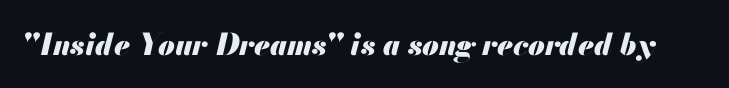
Q: Is the text bold? A: Yes.
Q: Is the text italic (slanted)? A: Yes, it leans right by about 13 degrees.
Q: Is the text underlined? A: No.
Q: Is the spacing between letters normal or unusually wide? A: Normal.
Q: Width (condensed, normal, or wide)? A: Normal.
Q: Stroke contrast? A: Medium.
Q: x-height? A: Small.
Q: Monospaced? A: No.
